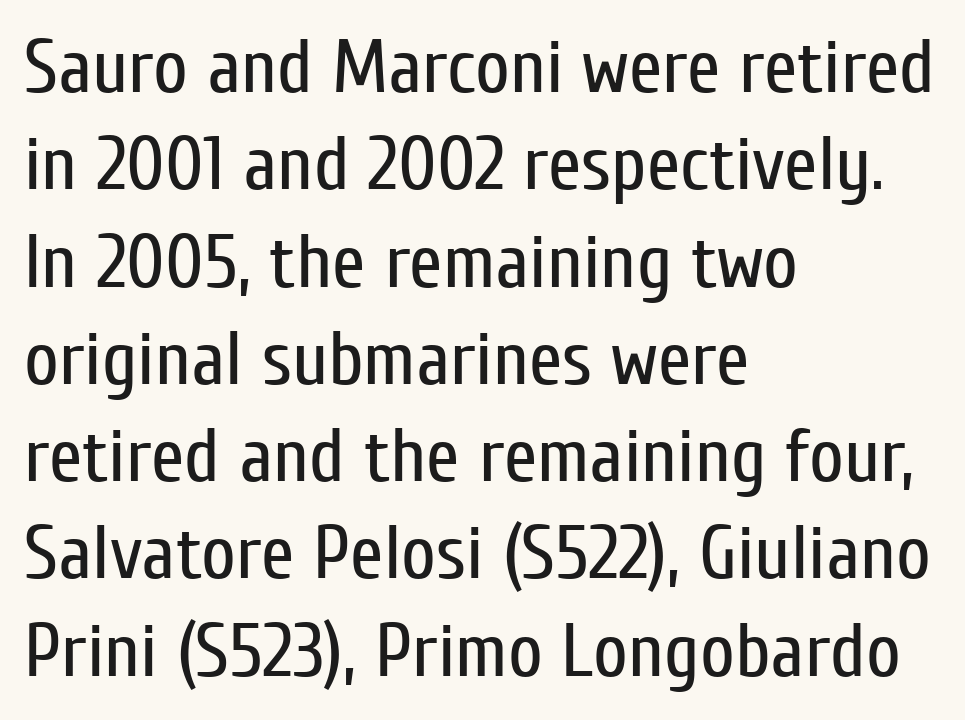
Line starts are locked; line ends wander. This sample uses a sans-serif face. Stroke thickness stays within the range of a standard reading face or lighter. This block has exactly the height ordinary leading produces. Note the varied advance widths — an 'i' is clearly narrower than an 'm'. Any mark beneath the type? The region is blank.
